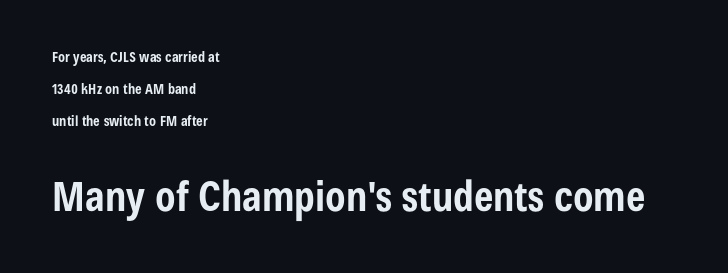
{"serif": "no", "italic": "no", "bold": "yes", "weight": "bold", "width": "condensed", "stroke_contrast": "low", "x_height": "medium", "monospaced": "no", "underline": "no", "align": "left", "line_spacing": "loose", "line_spacing_ratio": 2.29, "letter_spacing": "normal", "letter_spacing_em": 0.0, "larger_block": "second", "size_ratio": 2.93, "glyph_px": 41}
